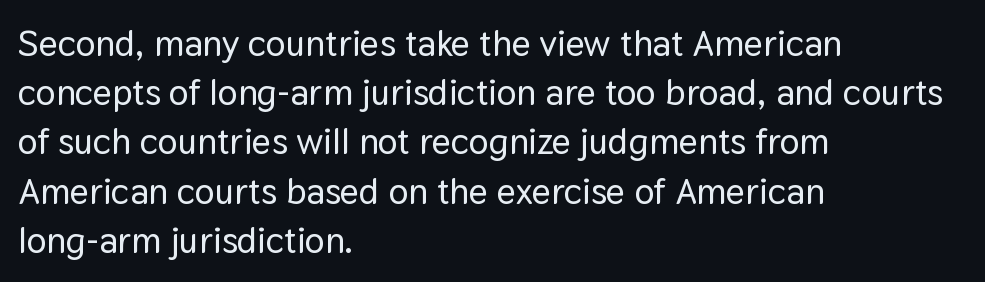
Q: Is the text italic (slanted)? A: No, it is upright.
Q: Is the typeface a serif or a sans-serif typeface? A: Sans-serif.
Q: Is the text underlined? A: No.
Q: How is the paragraph aligned? A: Left-aligned.
Q: Is the spacing between letters normal or unusually wide? A: Normal.
Q: Is the spacing between lines tight, normal or loose? A: Normal.
Q: Width (condensed, normal, or wide)? A: Normal.
Q: Stroke contrast? A: Low.
Q: x-height? A: Medium.
Q: Monospaced? A: No.
